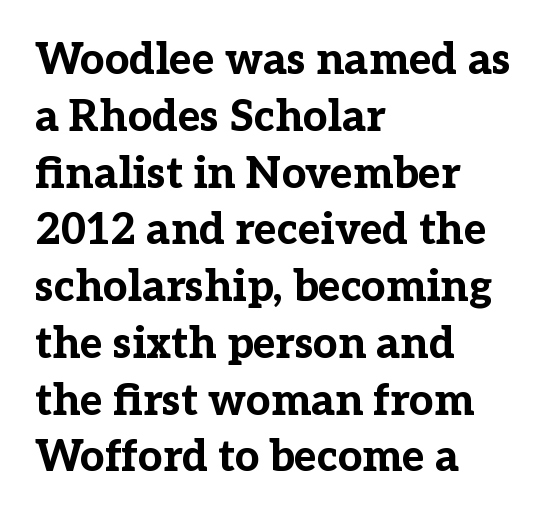
The image shows 43 px bold serif type, upright; set left-aligned, normal line spacing (1.32x), normal letter spacing, not underlined; low stroke contrast and a medium x-height.
